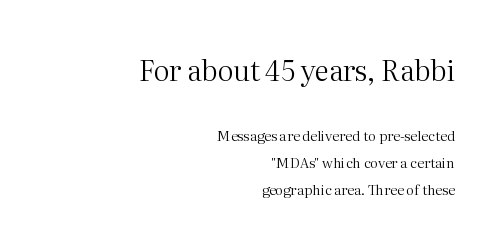
Q: Is the text bold? A: No.
Q: Is the text italic (slanted)? A: No, it is upright.
Q: Is the typeface a serif or a sans-serif typeface? A: Serif.
Q: Is the text underlined? A: No.
Q: How is the paragraph aligned? A: Right-aligned.
Q: Is the spacing between letters normal or unusually wide? A: Normal.
Q: Is the spacing between lines tight, normal or loose? A: Loose.
Q: Which block of text is set in a larger size, the first (top) or the second (bottom)? A: The first (top) one.
Q: Width (condensed, normal, or wide)? A: Normal.
Q: Stroke contrast? A: Medium.
Q: x-height? A: Medium.
Q: Monospaced? A: No.
